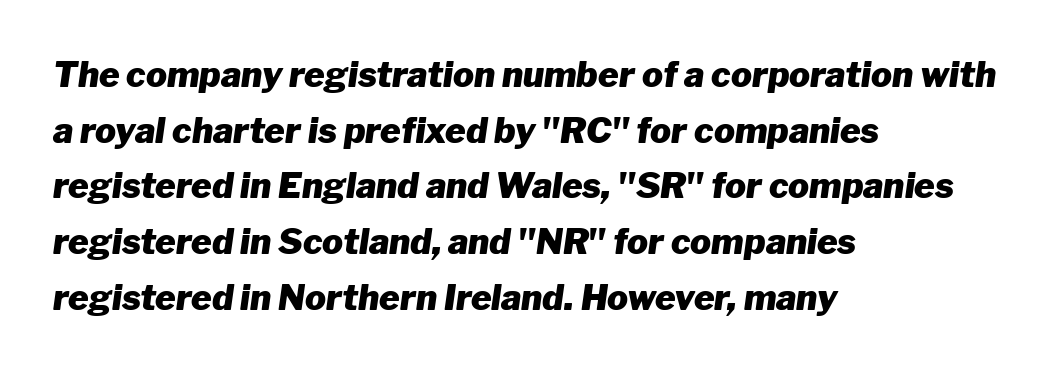
Q: Is the text bold? A: Yes.
Q: Is the text italic (slanted)? A: Yes, it leans right by about 8 degrees.
Q: Is the text underlined? A: No.
Q: How is the paragraph aligned? A: Left-aligned.
Q: Is the spacing between letters normal or unusually wide? A: Normal.
Q: Is the spacing between lines tight, normal or loose? A: Normal.
Q: Width (condensed, normal, or wide)? A: Normal.
Q: Stroke contrast? A: Low.
Q: x-height? A: Medium.
Q: Monospaced? A: No.
